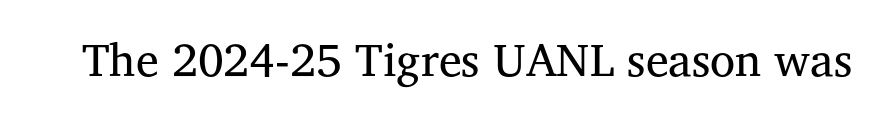
The image shows 46 px regular-weight serif type, upright; set normal letter spacing, not underlined; medium stroke contrast and a medium x-height.
